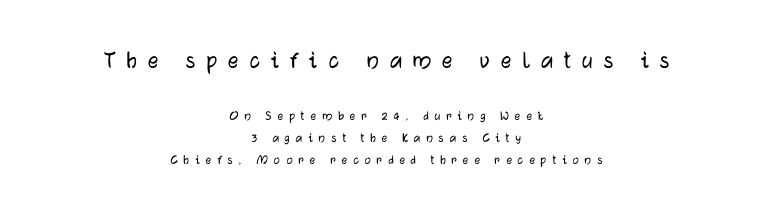
The image shows 26 px text type, upright; set centered, normal line spacing (1.56x), unusually wide letter spacing (+0.42 em), not underlined; the first (top) block is 1.86x larger.
